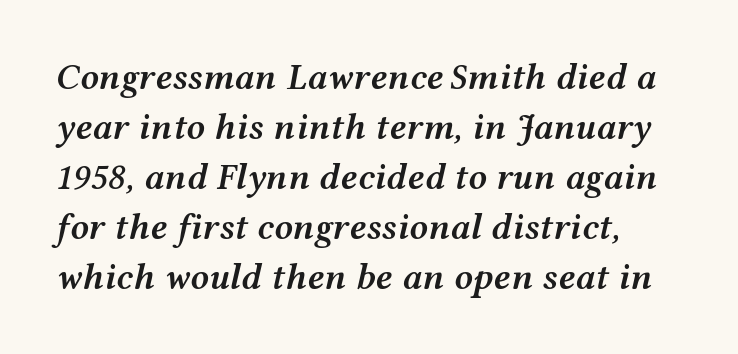
The vertical gap from one line to the next is medium. The zone under the glyphs is completely vacant. Horizontally, the lines are justified to the leading edge only. Emphasis by weight is partial: semibold. Italic: yes, the glyphs are oblique.
